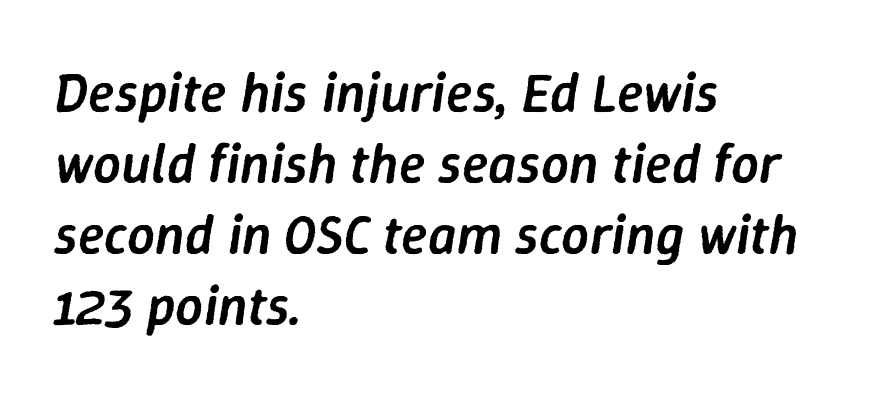
The rendering anchors every line to the left-hand side. The characters look somewhat weighty, a semibold short of true bold. Think of a printed novel: that variable character pitch is what you see here. Notice how the stems are inclined rather than vertical — that's the hallmark of italics. Each word holds together tightly as a unit, with standard inter-letter gaps.
